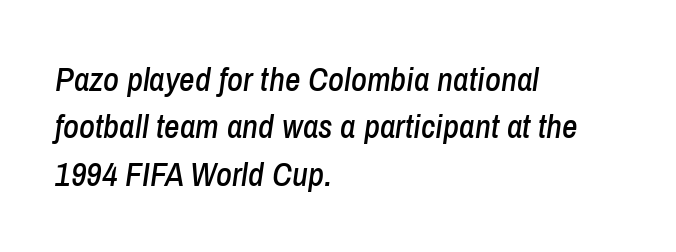
The image shows 34 px condensed type, italic (leaning right); set left-aligned, normal line spacing (1.39x), normal letter spacing, not underlined; low stroke contrast and a medium x-height.
